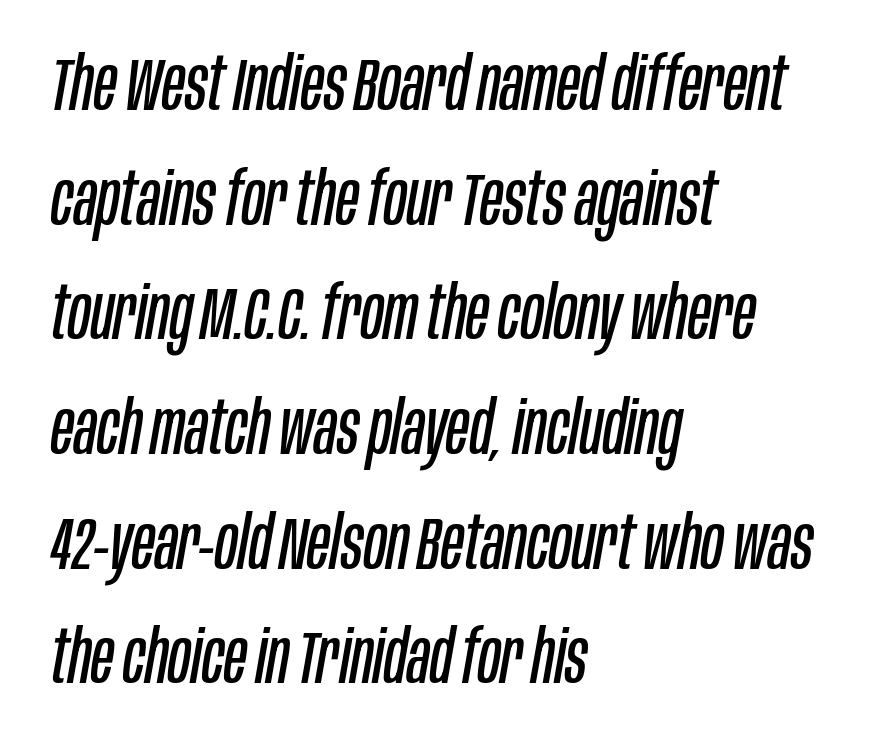
Q: Is the text bold? A: No.
Q: Is the text italic (slanted)? A: Yes, it leans right by about 10 degrees.
Q: Is the text underlined? A: No.
Q: How is the paragraph aligned? A: Left-aligned.
Q: Is the spacing between letters normal or unusually wide? A: Normal.
Q: Is the spacing between lines tight, normal or loose? A: Normal.
Q: Width (condensed, normal, or wide)? A: Condensed.
Q: Stroke contrast? A: Low.
Q: x-height? A: Large.
Q: Monospaced? A: No.
